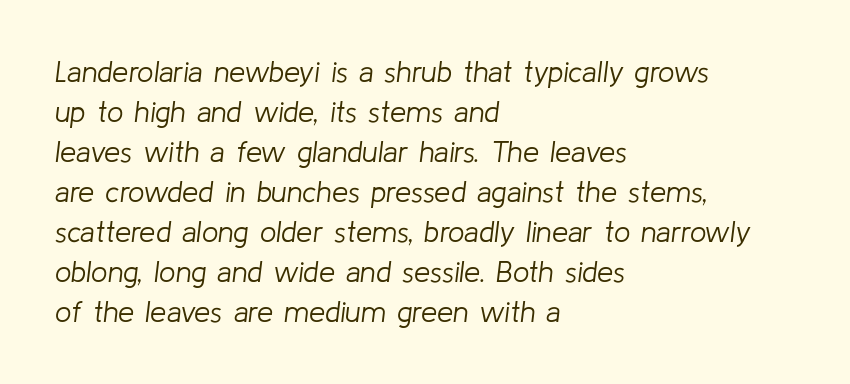
Q: Is the text bold? A: No.
Q: Is the text italic (slanted)? A: Yes, it leans right by about 8 degrees.
Q: Is the text underlined? A: No.
Q: How is the paragraph aligned? A: Left-aligned.
Q: Is the spacing between letters normal or unusually wide? A: Normal.
Q: Is the spacing between lines tight, normal or loose? A: Normal.
Q: Width (condensed, normal, or wide)? A: Normal.
Q: Stroke contrast? A: Low.
Q: x-height? A: Medium.
Q: Monospaced? A: No.
